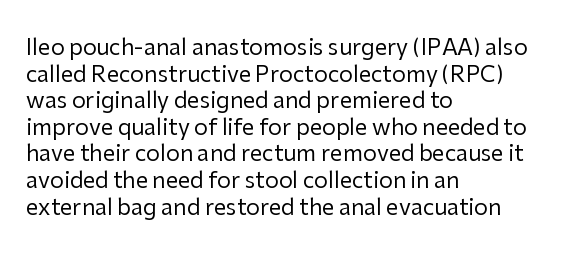
The image shows 22 px text type, upright; set left-aligned, line spacing 1.21x, normal letter spacing, not underlined.
